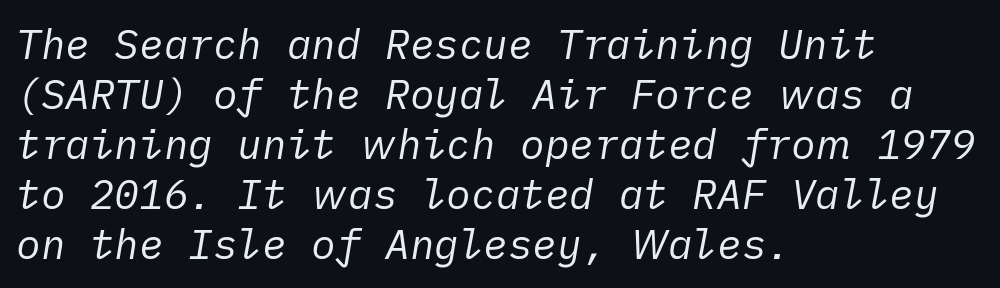
Q: Is the text bold? A: No.
Q: Is the text italic (slanted)? A: Yes, it leans right by about 10 degrees.
Q: Is the text underlined? A: No.
Q: How is the paragraph aligned? A: Left-aligned.
Q: Is the spacing between letters normal or unusually wide? A: Normal.
Q: Width (condensed, normal, or wide)? A: Normal.
Q: Stroke contrast? A: Low.
Q: x-height? A: Medium.
